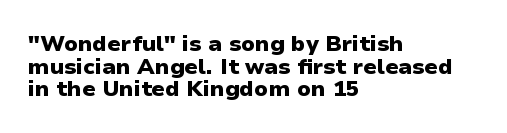
Designer's note — italics off, roman on. Stroke thickness is high; the sample reads as a true bold. Between one letter and the next there's only the usual sliver of space. Glance below the letters and you will spot only blank space.
